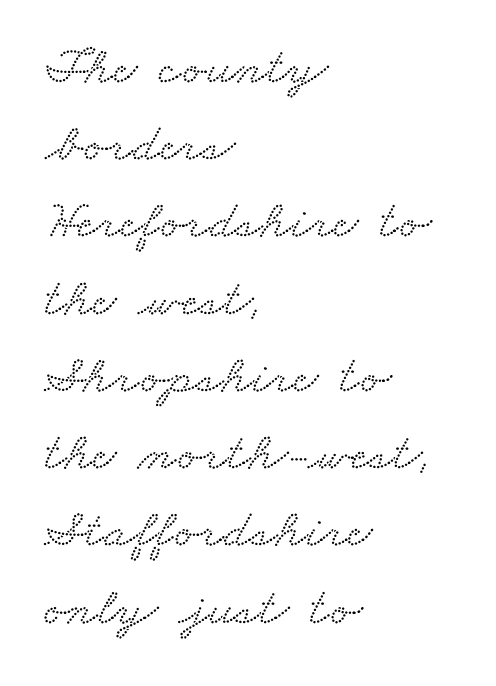
Proportional: the letters do not fall into vertical columns. Visually the block forms a straight wall on the left and a jagged coastline on the right. Descender tails drop into unmarked territory. Compared with typical paragraphs, the rows here are spaced about the same. Is the letter spacing exaggerated? No — it looks like the ordinary default.
